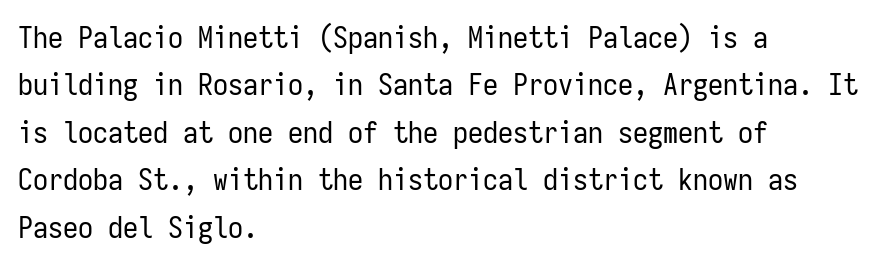
The image shows 30 px regular-weight, condensed sans-serif type, upright, monospaced; set left-aligned, normal line spacing (1.58x), normal letter spacing, not underlined; low stroke contrast and a medium x-height.
